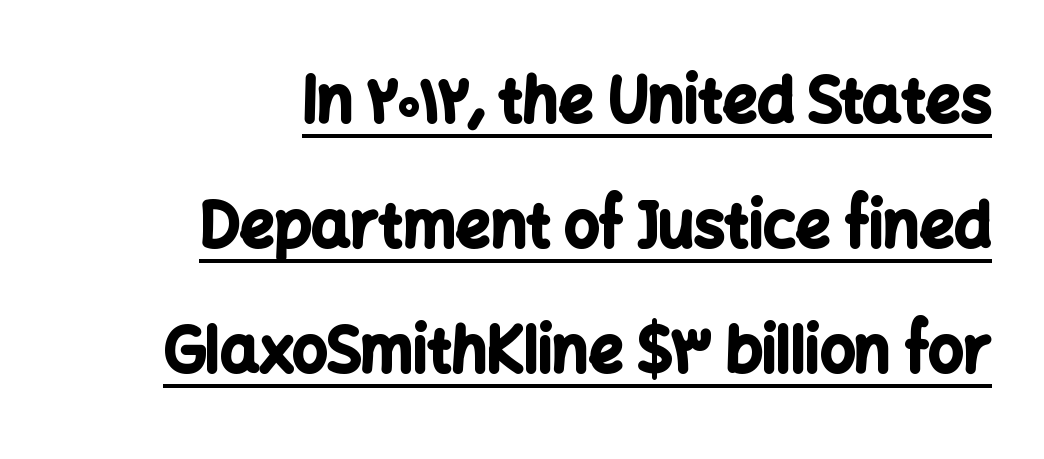
{"serif": "no", "italic": "no", "bold": "yes", "weight": "bold", "width": "normal", "stroke_contrast": "low", "x_height": "medium", "monospaced": "no", "underline": "yes", "align": "right", "line_spacing": "loose", "line_spacing_ratio": 2.05, "letter_spacing": "normal", "letter_spacing_em": 0.0, "glyph_px": 61}
